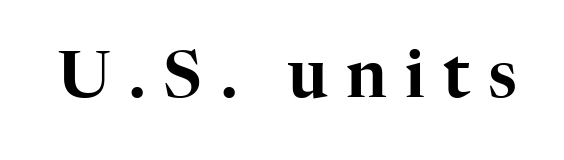
Italic? Not at all — the glyphs are vertical. Someone cranked the tracking dial way up on this one. Font category for this specimen: serif. Each letter keeps its own natural width here, so spacing adapts to shape. Just letters on the line, the space beneath them empty.
